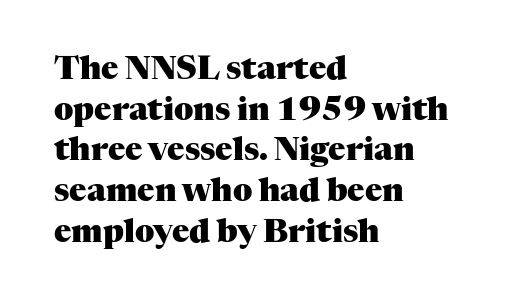
{"serif": "yes", "italic": "no", "bold": "yes", "weight": "heavy", "width": "normal", "stroke_contrast": "medium", "x_height": "medium", "monospaced": "no", "underline": "no", "align": "left", "line_spacing": "normal", "line_spacing_ratio": 1.27, "letter_spacing": "normal", "letter_spacing_em": 0.0, "glyph_px": 32}
